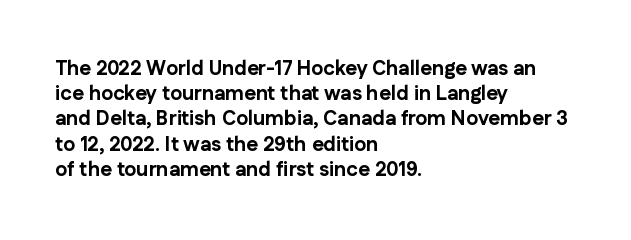
The image shows 20 px bold type, upright; set left-aligned, normal line spacing (1.26x), normal letter spacing, not underlined.
